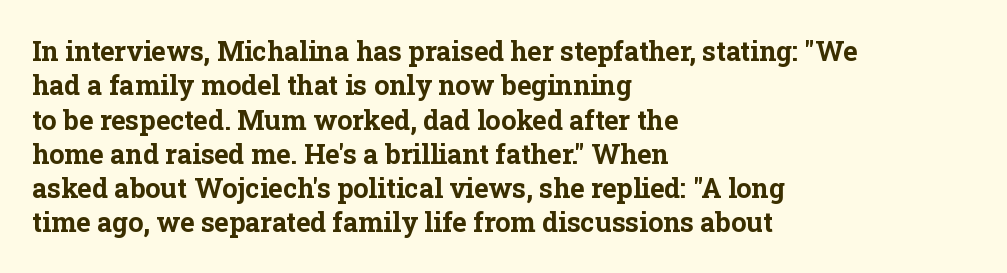
{"italic": "no", "bold": "yes", "underline": "no", "align": "left", "line_spacing": "normal", "line_spacing_ratio": 1.27, "letter_spacing": "normal", "letter_spacing_em": 0.0, "glyph_px": 27}
